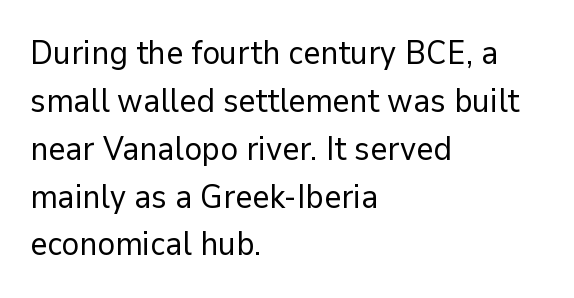
{"serif": "no", "italic": "no", "bold": "no", "weight": "regular", "width": "normal", "stroke_contrast": "low", "x_height": "medium", "monospaced": "no", "underline": "no", "align": "left", "line_spacing": "normal", "line_spacing_ratio": 1.45, "letter_spacing": "normal", "letter_spacing_em": 0.0, "glyph_px": 33}
